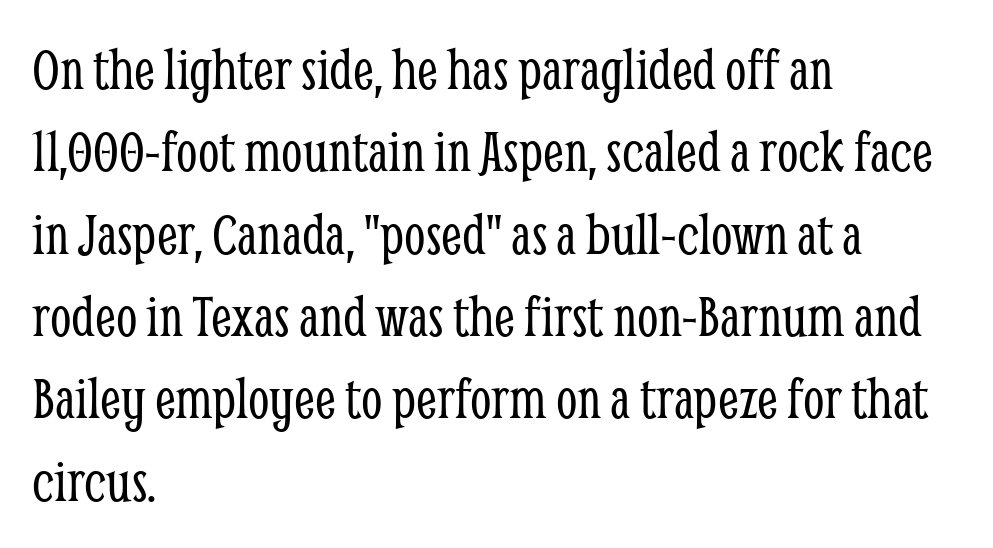
Q: Is the text bold? A: No.
Q: Is the text italic (slanted)? A: No, it is upright.
Q: Is the typeface a serif or a sans-serif typeface? A: Serif.
Q: Is the text underlined? A: No.
Q: How is the paragraph aligned? A: Left-aligned.
Q: Is the spacing between letters normal or unusually wide? A: Normal.
Q: Is the spacing between lines tight, normal or loose? A: Normal.
Q: Width (condensed, normal, or wide)? A: Condensed.
Q: Stroke contrast? A: Low.
Q: x-height? A: Medium.
Q: Monospaced? A: No.
